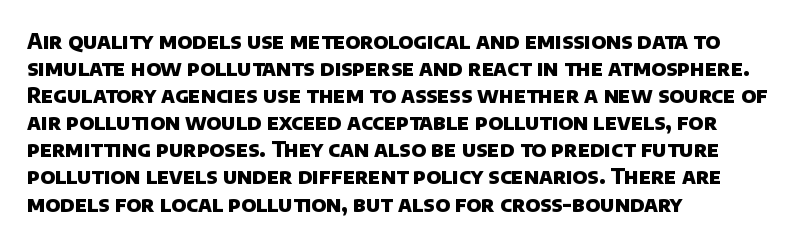
The image shows 21 px bold type; set left-aligned, normal line spacing (1.29x), normal letter spacing, not underlined.
